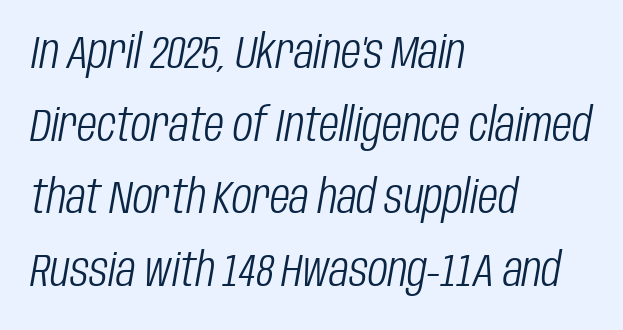
Leading matches the norm, producing a regular column. The string is rendered with underlining switched off. The specimen reads as italic at a glance. What stands out about the letter spacing? Nothing — it is the standard amount.
